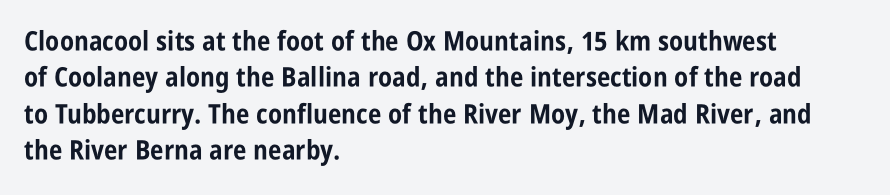
{"italic": "no", "bold": "yes", "underline": "no", "align": "left", "line_spacing": "normal", "line_spacing_ratio": 1.35, "letter_spacing": "normal", "letter_spacing_em": 0.0, "glyph_px": 27}
